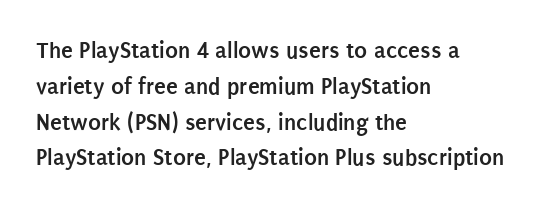
{"italic": "no", "bold": "yes", "underline": "no", "align": "left", "line_spacing": "normal", "line_spacing_ratio": 1.49, "letter_spacing": "normal", "letter_spacing_em": 0.0, "glyph_px": 24}
